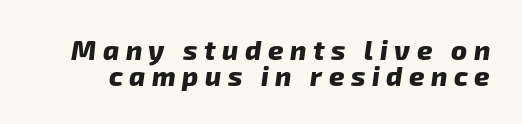
Q: Is the text bold? A: Yes.
Q: Is the text underlined? A: No.
Q: Is the spacing between letters normal or unusually wide? A: Unusually wide.
Q: Is the spacing between lines tight, normal or loose? A: Tight.
